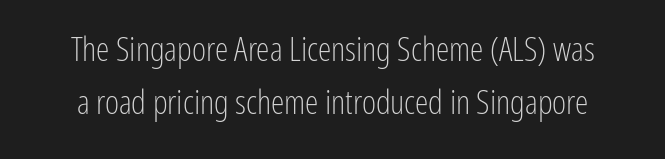
Q: Is the text bold? A: No.
Q: Is the text italic (slanted)? A: No, it is upright.
Q: Is the typeface a serif or a sans-serif typeface? A: Sans-serif.
Q: Is the text underlined? A: No.
Q: Is the spacing between letters normal or unusually wide? A: Normal.
Q: Is the spacing between lines tight, normal or loose? A: Normal.
Q: Width (condensed, normal, or wide)? A: Condensed.
Q: Stroke contrast? A: Low.
Q: x-height? A: Medium.
Q: Monospaced? A: No.
